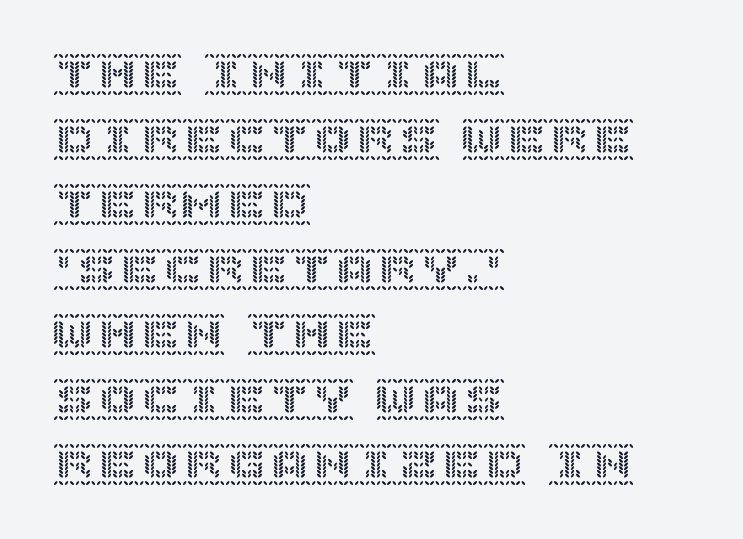
Q: Is the text italic (slanted)? A: No, it is upright.
Q: Is the text underlined? A: No.
Q: How is the paragraph aligned? A: Left-aligned.
Q: Is the spacing between letters normal or unusually wide? A: Normal.
Q: Is the spacing between lines tight, normal or loose? A: Normal.
Q: Width (condensed, normal, or wide)? A: Normal.
Q: x-height? A: Large.
